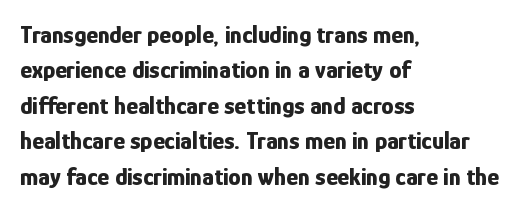
{"italic": "no", "bold": "yes", "underline": "no", "align": "left", "line_spacing": "normal", "line_spacing_ratio": 1.42, "letter_spacing": "normal", "letter_spacing_em": 0.0, "glyph_px": 25}
